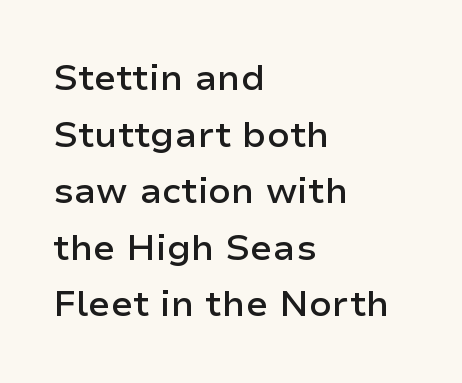
This is the regular roman posture of the typeface. Leftover space on each line is placed entirely after the last word. The typeface chosen for these lines omits serifs. How would I describe the line gaps? Plain and ordinary.
